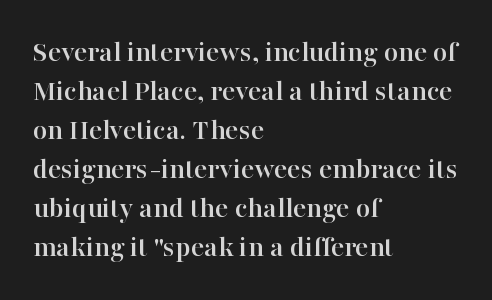
The image shows 31 px serif type, upright; set left-aligned, normal line spacing (1.26x), normal letter spacing, not underlined; high stroke contrast and a medium x-height.
